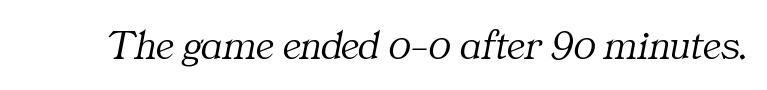
Typographically, this falls in the serif category. What stands out about the letter spacing? Nothing — it is the standard amount. This sample uses an oblique cut, with every glyph tilted off the vertical. Nothing heavy about these letters — not bold at all. Spacing verdict: proportional, widths tailored to each character.
